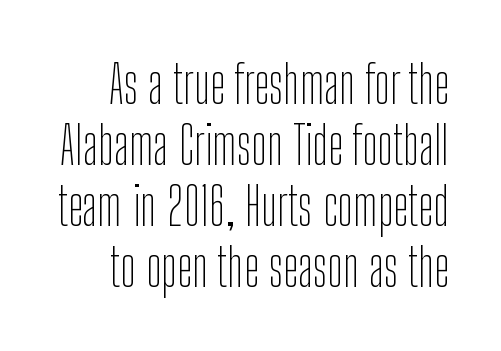
Q: Is the text bold? A: No.
Q: Is the text italic (slanted)? A: No, it is upright.
Q: Is the typeface a serif or a sans-serif typeface? A: Sans-serif.
Q: Is the text underlined? A: No.
Q: Is the spacing between letters normal or unusually wide? A: Normal.
Q: Width (condensed, normal, or wide)? A: Condensed.
Q: Stroke contrast? A: Low.
Q: x-height? A: Medium.
Q: Monospaced? A: No.
